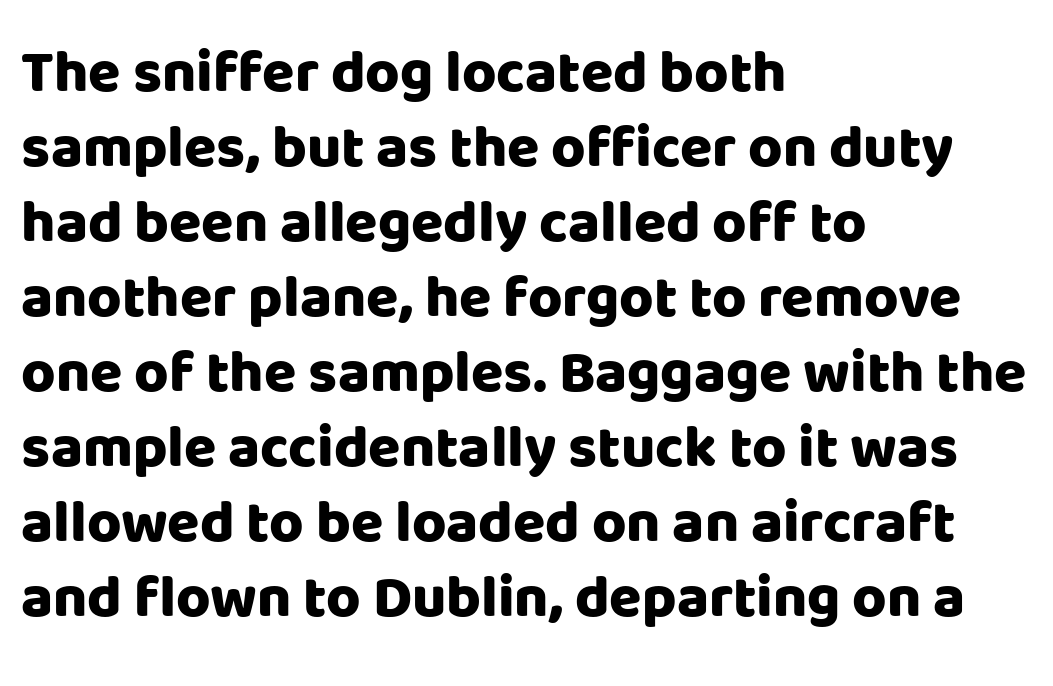
The face used here is proportionally spaced, like ordinary book or web type. Heavy, bold letterforms. Interline gaps are of average width in this sample. This sample uses plain, unmodified letter spacing. A typesetter would mark this as roman, not italic.
